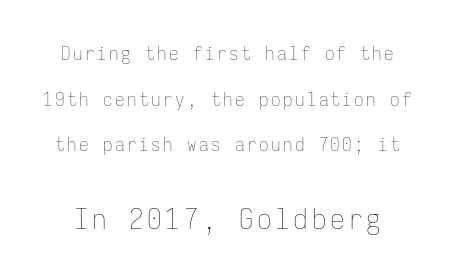
The image shows 29 px thin, condensed type, upright, monospaced; set loose line spacing (2.4x), not underlined; the second (bottom) block is 1.53x larger; low stroke contrast and a medium x-height.
